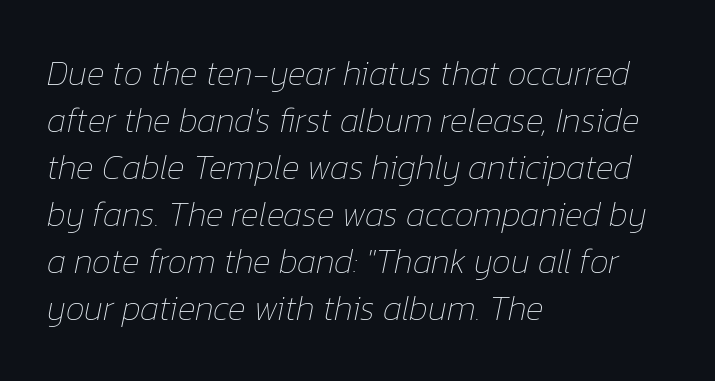
Is this a fixed-width face? No — the glyphs have proportional, varying widths. Is this a heavy cut? Hardly; it is regular or lighter. What's the leading like? Ordinary, nothing unusual. The gaps between neighbouring characters are ordinary and unremarkable. The rendering applies a slant to the glyphs.
